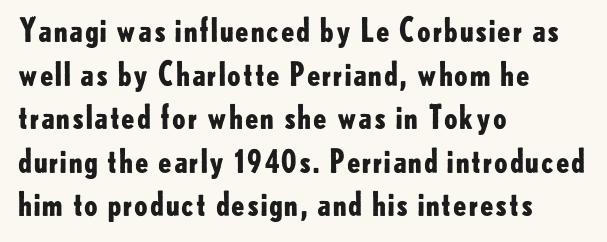
Q: Is the text bold? A: Yes.
Q: Is the text italic (slanted)? A: No, it is upright.
Q: Is the typeface a serif or a sans-serif typeface? A: Sans-serif.
Q: Is the text underlined? A: No.
Q: How is the paragraph aligned? A: Left-aligned.
Q: Is the spacing between letters normal or unusually wide? A: Normal.
Q: Is the spacing between lines tight, normal or loose? A: Normal.
Q: Width (condensed, normal, or wide)? A: Normal.
Q: Stroke contrast? A: Low.
Q: x-height? A: Small.
Q: Monospaced? A: No.
